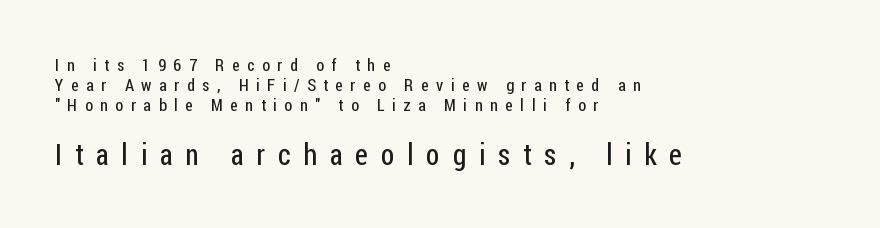
Unmarked baselines from the first word to the last. Caption: expanded tracking, letters set apart. Is there any slant? The stems are plumb. Check where the strokes stop: nothing finishes them off — pure sans.
